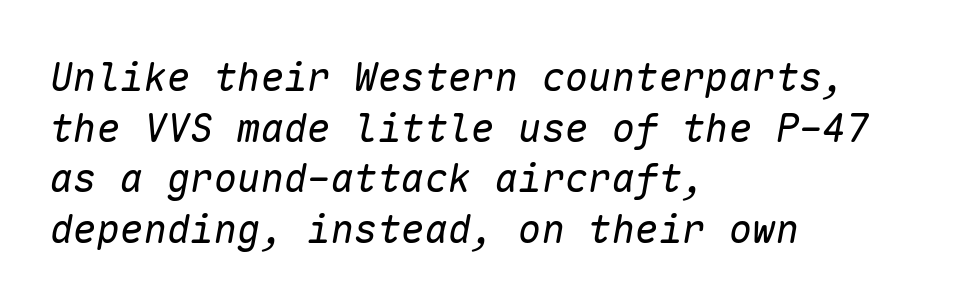
Stems and bowls with no extra thickness — not bold. No word sits above an underline. Summary of vertical rhythm: regular, with standard interline spacing. Here the designer chose a console-style face with uniform glyph widths.
